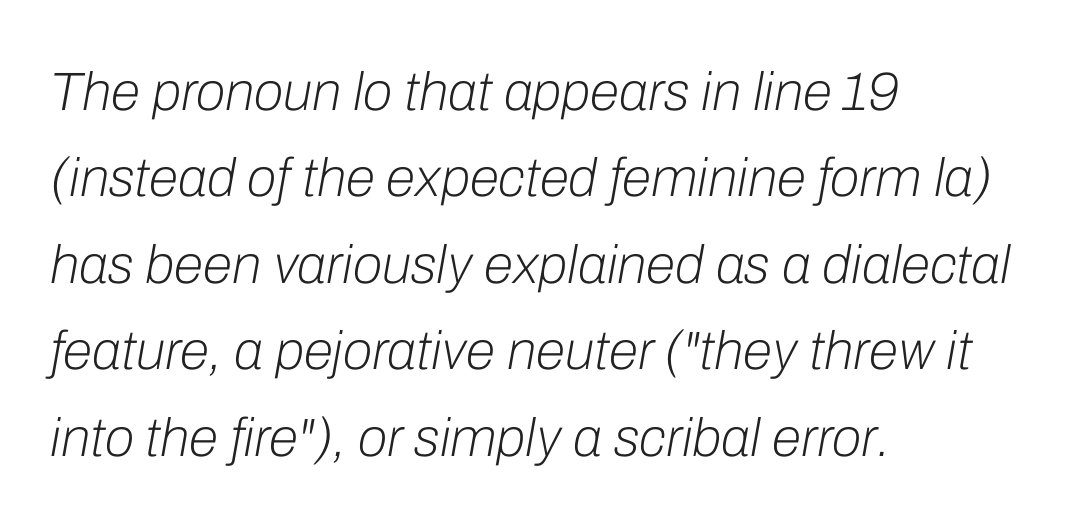
The image shows 54 px light type, italic (leaning right); set left-aligned, normal line spacing (1.6x), normal letter spacing, not underlined; low stroke contrast and a medium x-height.
